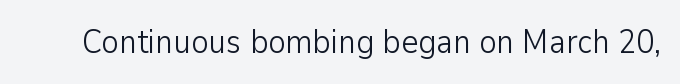
The glyphs in this specimen are sans serif. The cut favours lightness, reaching ordinary text weight at its darkest. Is this a fixed-width face? No — the glyphs have proportional, varying widths. Every stem runs plumb, perpendicular to the baseline. Rule under the text: the space is simply empty.
